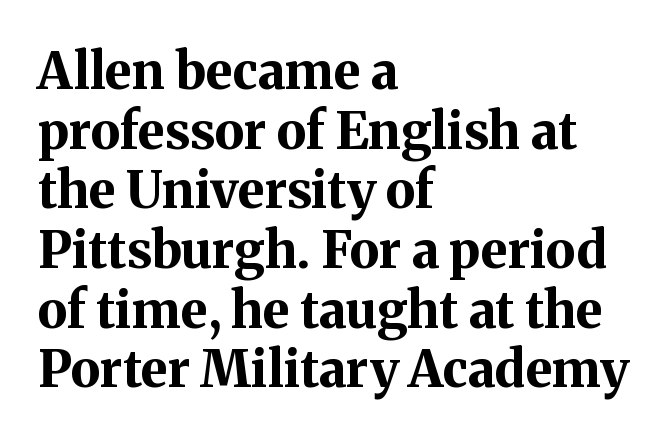
The passage shown is typed in a proportional face where columns would drift. Italic: no, the glyphs are upright roman. Compared with a centered layout, this one pins lines to the left instead. Is the type bold? Yes — the strokes are clearly thick and heavy. Nothing unusual about the tracking: characters are spaced as the font intends.
